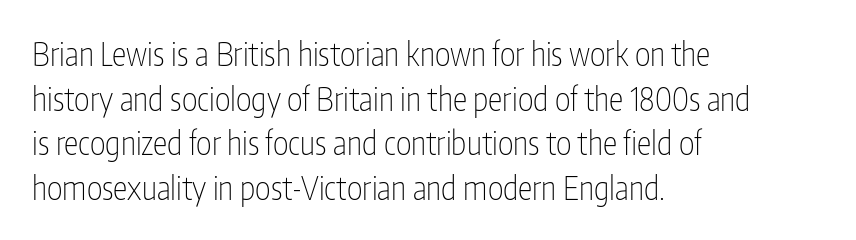
Q: Is the text bold? A: No.
Q: Is the text italic (slanted)? A: No, it is upright.
Q: Is the typeface a serif or a sans-serif typeface? A: Sans-serif.
Q: Is the text underlined? A: No.
Q: How is the paragraph aligned? A: Left-aligned.
Q: Is the spacing between letters normal or unusually wide? A: Normal.
Q: Is the spacing between lines tight, normal or loose? A: Normal.
Q: Width (condensed, normal, or wide)? A: Condensed.
Q: Stroke contrast? A: Low.
Q: x-height? A: Medium.
Q: Monospaced? A: No.
